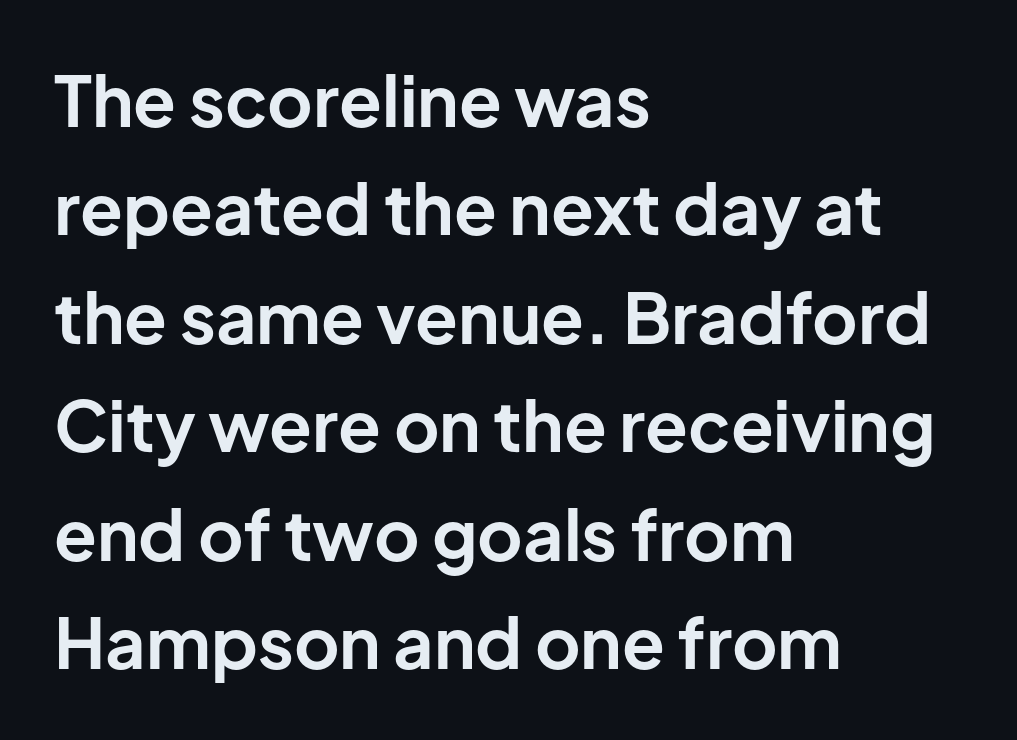
The image shows 70 px bold sans-serif type, upright; set left-aligned, normal line spacing (1.55x), normal letter spacing, not underlined; low stroke contrast and a medium x-height.
